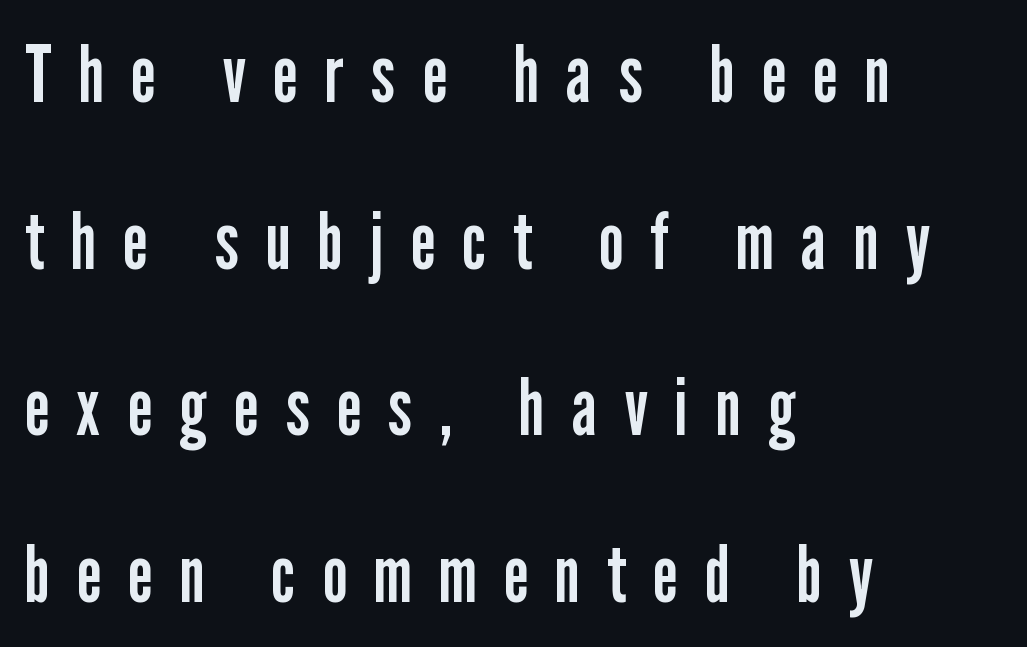
Has an underline been added? It has not. The block of text is sparse from top to bottom, with ample space between rows. Font category for this specimen: sans-serif. A classic flush-left, rag-right setting is used for this passage. If you drew a line through each stem, it would be perfectly vertical.
